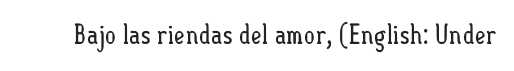
The image shows 27 px text type, upright; set normal letter spacing, not underlined.
